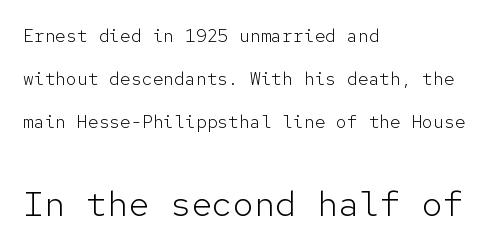
The image shows 35 px light sans-serif type, upright, monospaced; set left-aligned, loose line spacing (2.39x), normal letter spacing, not underlined; the second (bottom) block is 1.94x larger; low stroke contrast and a medium x-height.
